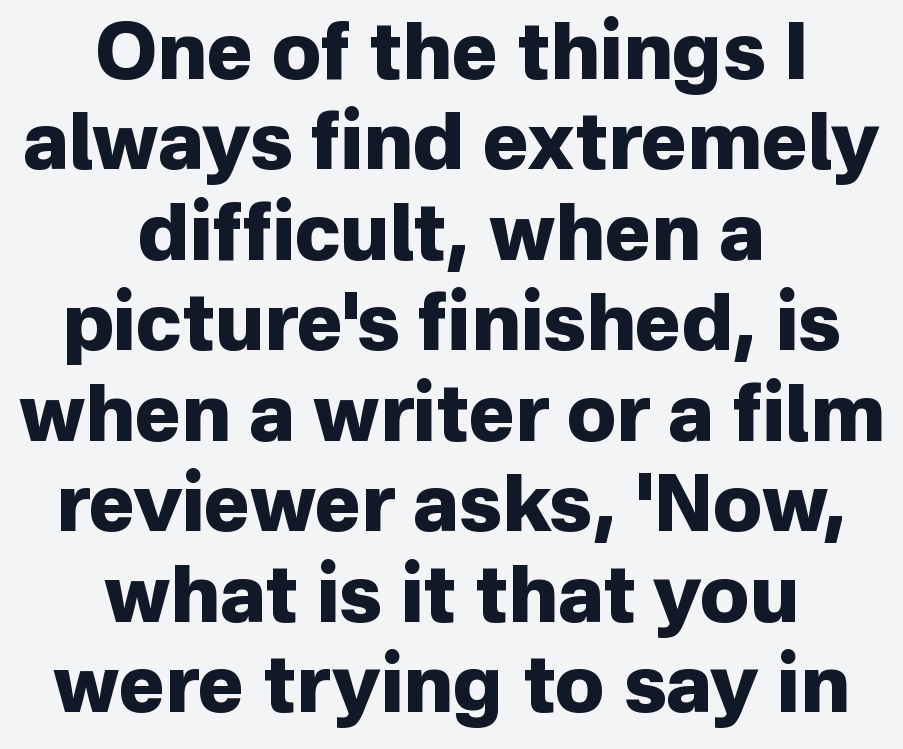
The image shows 78 px heavy sans-serif type, upright; set centered, line spacing 1.16x, normal letter spacing, not underlined; low stroke contrast and a medium x-height.
